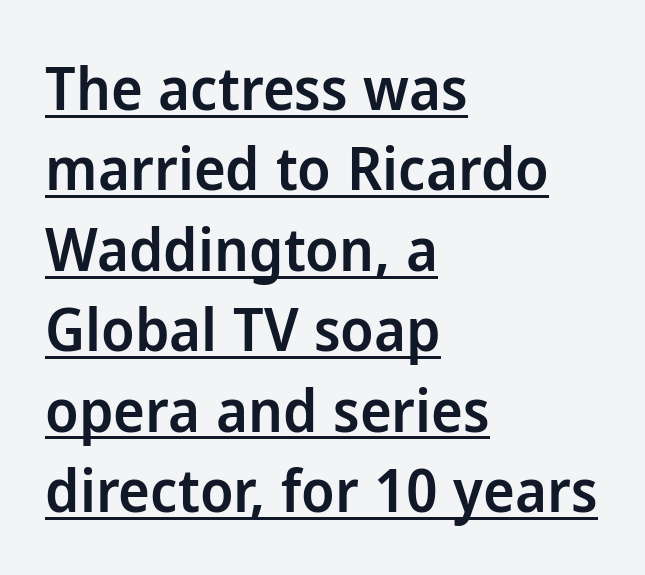
This sample uses plain, unmodified letter spacing. Looks like regular typesetting: each glyph gets only the width it needs. Emphasis is given by a line drawn under the lettering. Normally led — the rows are evenly, conventionally spaced. Grotesque or geometric, the face here clearly has no serifs. Tall strokes in this sample are plumb rather than angled.
